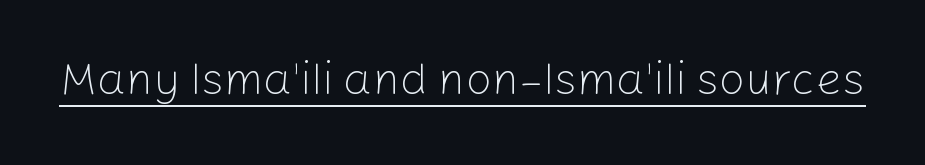
{"serif": "no", "italic": "no", "bold": "no", "weight": "light", "width": "normal", "stroke_contrast": "low", "x_height": "medium", "monospaced": "no", "underline": "yes", "letter_spacing": "normal", "letter_spacing_em": 0.0, "glyph_px": 46}
